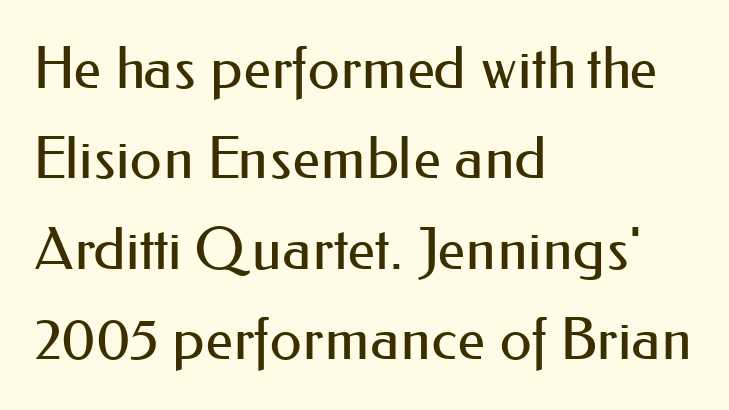
{"serif": "no", "italic": "no", "bold": "no", "weight": "regular", "width": "normal", "stroke_contrast": "medium", "x_height": "small", "monospaced": "no", "underline": "no", "align": "left", "line_spacing": "normal", "line_spacing_ratio": 1.56, "letter_spacing": "normal", "letter_spacing_em": 0.0, "glyph_px": 58}
